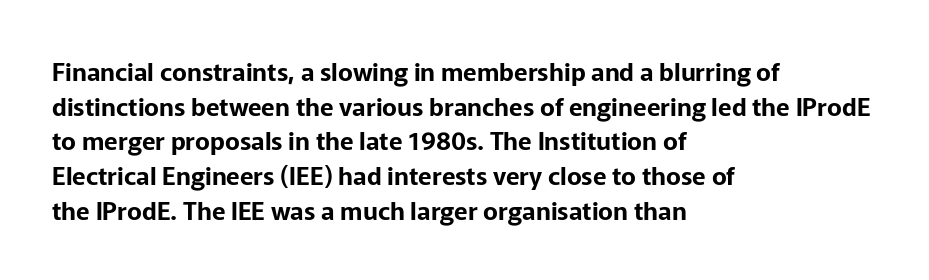
The image shows 25 px text type, upright; set left-aligned, normal line spacing (1.39x), normal letter spacing, not underlined.
